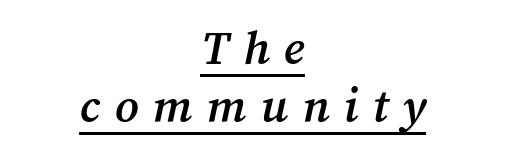
The image shows 51 px text type; set centered, tight line spacing (1.14x), unusually wide letter spacing (+0.28 em), underlined; medium stroke contrast and a medium x-height.
